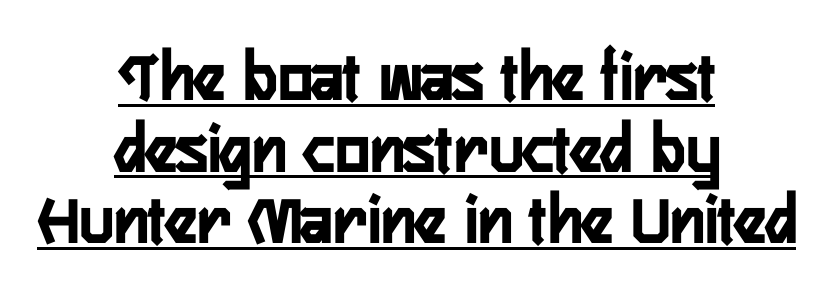
The image shows 73 px condensed sans-serif type, upright; set centered, tight line spacing (0.98x), normal letter spacing, underlined; low stroke contrast and a medium x-height.
